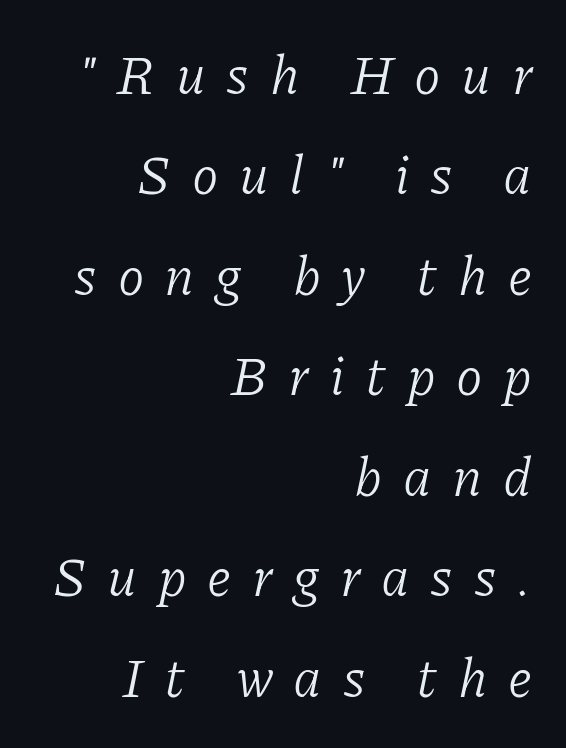
The image shows 54 px light serif type, italic (leaning right); set right-aligned, line spacing 1.86x, unusually wide letter spacing (+0.38 em), not underlined; low stroke contrast and a medium x-height.
